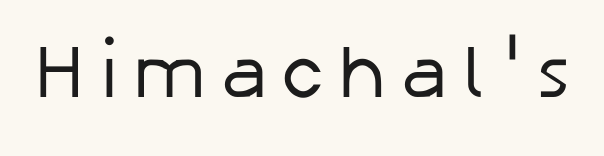
{"serif": "no", "italic": "no", "bold": "no", "weight": "regular", "width": "normal", "stroke_contrast": "low", "x_height": "medium", "monospaced": "no", "underline": "no", "glyph_px": 75}
